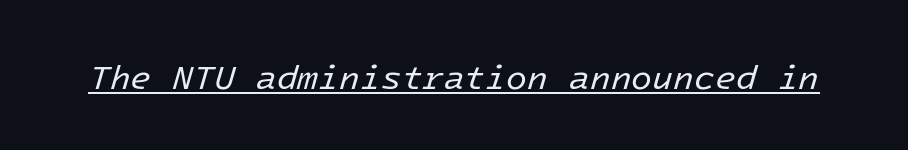
Q: Is the text bold? A: No.
Q: Is the text italic (slanted)? A: Yes, it leans right by about 16 degrees.
Q: Is the text underlined? A: Yes.
Q: Is the spacing between letters normal or unusually wide? A: Normal.
Q: Width (condensed, normal, or wide)? A: Normal.
Q: Stroke contrast? A: Low.
Q: x-height? A: Medium.
